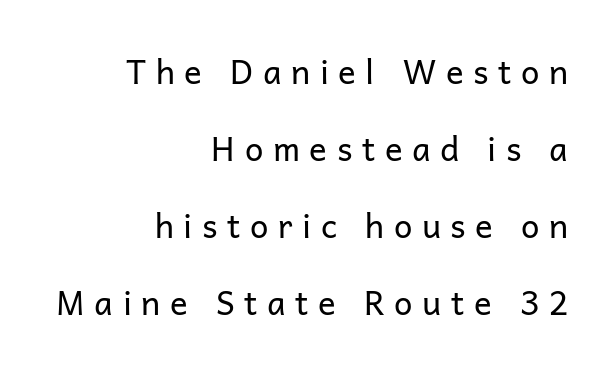
{"serif": "no", "italic": "no", "bold": "no", "weight": "regular", "width": "normal", "stroke_contrast": "low", "x_height": "medium", "monospaced": "no", "underline": "no", "align": "right", "line_spacing": "loose", "line_spacing_ratio": 2.33, "letter_spacing": "wide", "letter_spacing_em": 0.29, "glyph_px": 33}
